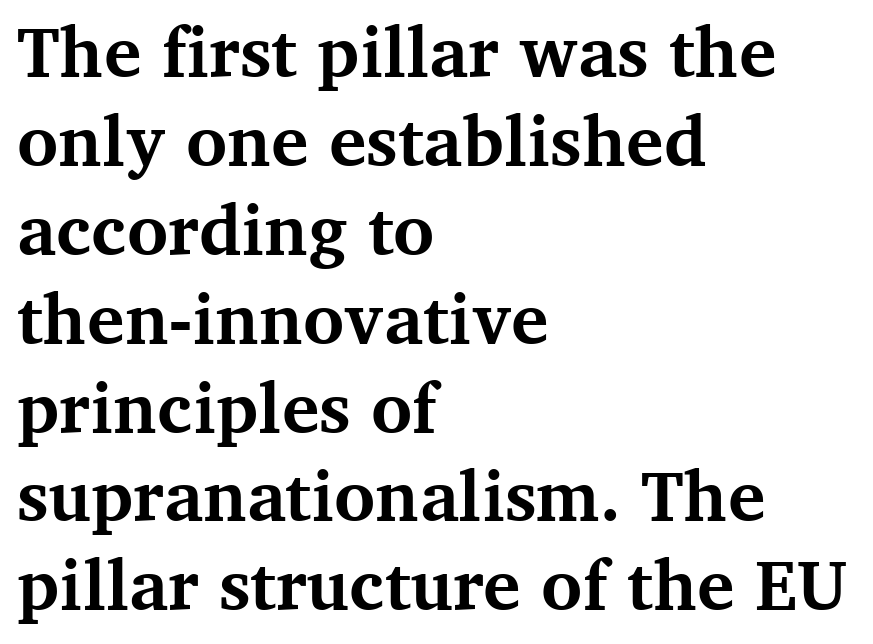
Q: Is the text bold? A: Yes.
Q: Is the text italic (slanted)? A: No, it is upright.
Q: Is the typeface a serif or a sans-serif typeface? A: Serif.
Q: Is the text underlined? A: No.
Q: How is the paragraph aligned? A: Left-aligned.
Q: Is the spacing between letters normal or unusually wide? A: Normal.
Q: Is the spacing between lines tight, normal or loose? A: Normal.
Q: Width (condensed, normal, or wide)? A: Normal.
Q: Stroke contrast? A: Medium.
Q: x-height? A: Medium.
Q: Monospaced? A: No.
